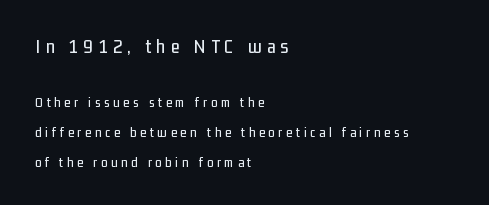
Q: Is the text italic (slanted)? A: No, it is upright.
Q: Is the text underlined? A: No.
Q: How is the paragraph aligned? A: Left-aligned.
Q: Is the spacing between letters normal or unusually wide? A: Unusually wide.
Q: Is the spacing between lines tight, normal or loose? A: Loose.
Q: Which block of text is set in a larger size, the first (top) or the second (bottom)? A: The first (top) one.
